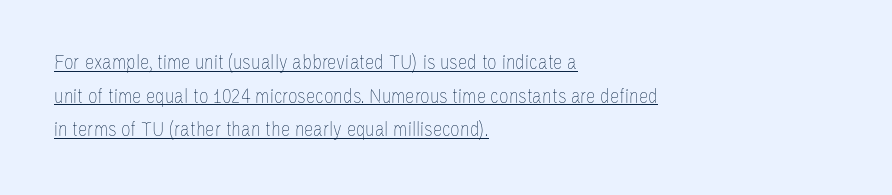
The image shows 21 px text type, upright; set left-aligned, normal line spacing (1.6x), normal letter spacing, underlined.
